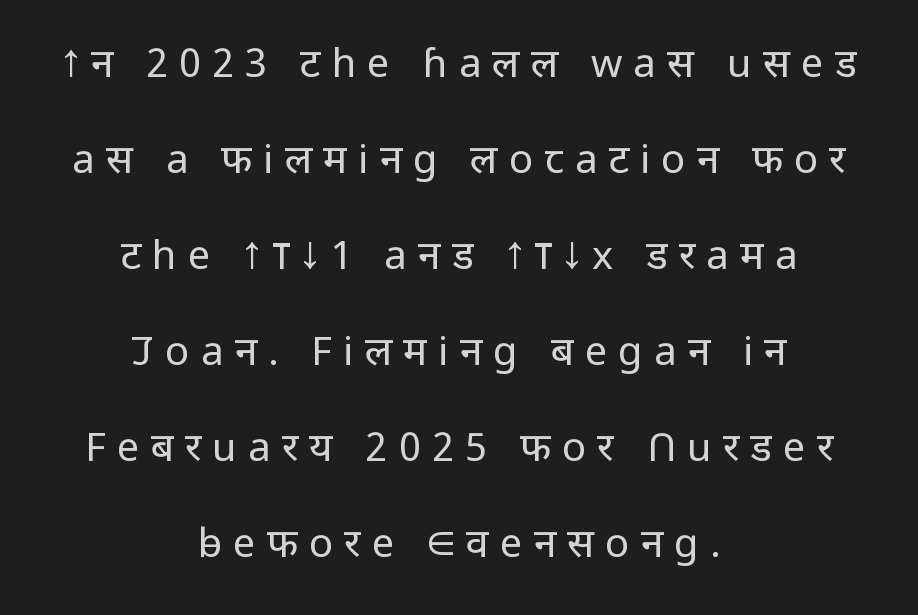
Grotesque or geometric, the face here clearly has no serifs. Whoever set this chose breathing room over compactness in the vertical rhythm. The rendering uses natural spacing where letterforms have individual widths. The font is comparable to plain body text, perhaps lighter. Rule under the text: the space is simply empty. Every stem runs plumb, perpendicular to the baseline.
